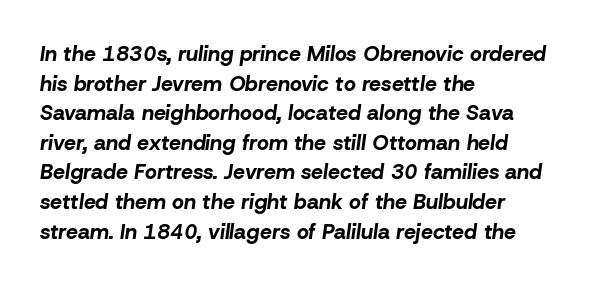
{"italic": "yes", "lean": "right", "slant_degrees": 8, "bold": "yes", "underline": "no", "align": "left", "line_spacing": "normal", "line_spacing_ratio": 1.41, "letter_spacing": "normal", "letter_spacing_em": 0.0, "glyph_px": 21}
